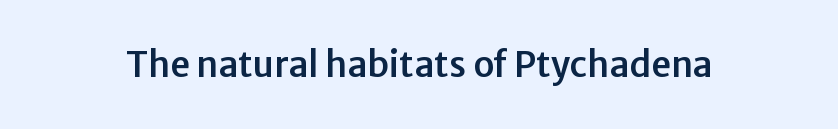
{"serif": "no", "italic": "no", "width": "normal", "stroke_contrast": "low", "x_height": "medium", "monospaced": "no", "underline": "no", "letter_spacing": "normal", "letter_spacing_em": 0.0, "glyph_px": 35}
